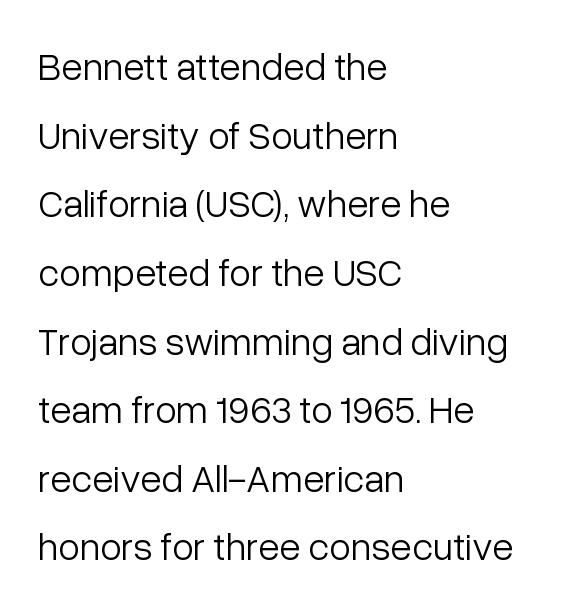
How are the letters spaced? Ordinarily, with no added tracking. Weight: regular or lighter. Italic: no, the glyphs are upright roman. Line beginnings align vertically; line endings do not.
